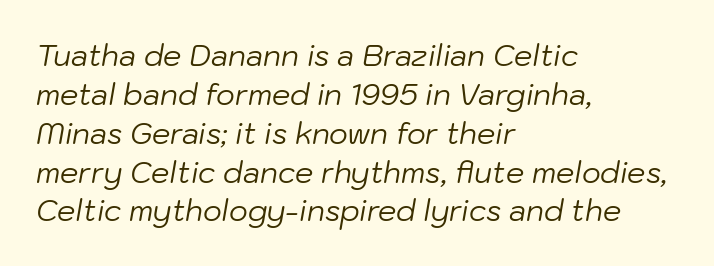
{"italic": "yes", "lean": "right", "slant_degrees": 10, "bold": "no", "weight": "regular", "width": "normal", "stroke_contrast": "low", "x_height": "medium", "monospaced": "no", "underline": "no", "align": "left", "line_spacing": "normal", "line_spacing_ratio": 1.34, "letter_spacing": "normal", "letter_spacing_em": 0.0, "glyph_px": 29}
